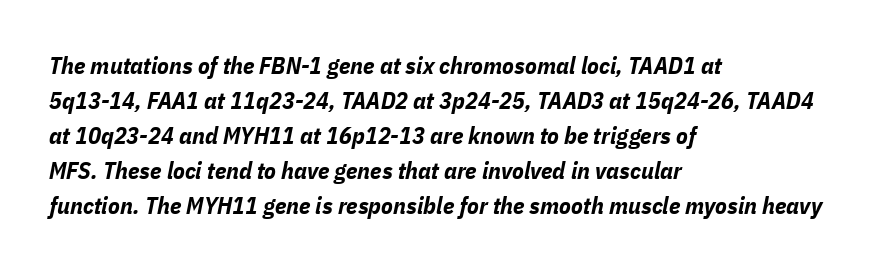
{"italic": "yes", "lean": "right", "slant_degrees": 11, "bold": "yes", "underline": "no", "align": "left", "line_spacing": "normal", "line_spacing_ratio": 1.46, "letter_spacing": "normal", "letter_spacing_em": 0.0, "glyph_px": 24}
